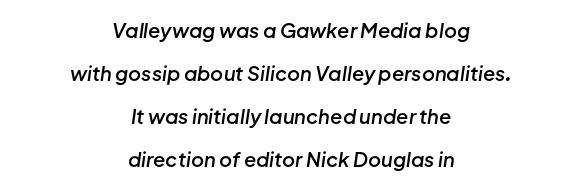
Casual observation: everything's sitting right in the middle. Here the glyphs are tracked normally, forming tight word shapes. The gap between lines stays unmarked. Emphasis-style slanted type is in use. Set as a demibold, roughly 600 on the weight scale.
